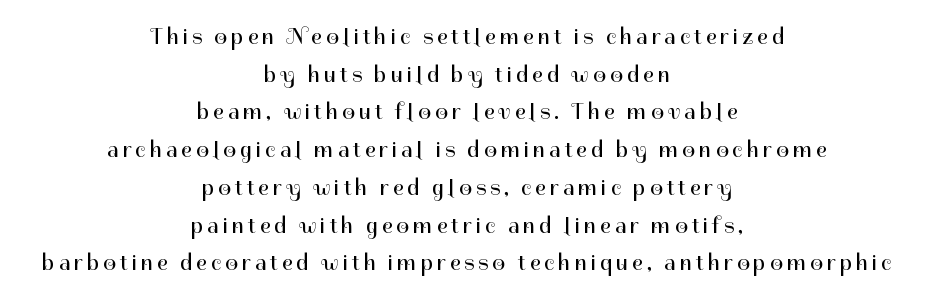
Decoration check: the copy has no underline. The weight tops out at a normal text grade. The lines sit at an ordinary, default distance from one another. Upright lettering throughout. The typesetter chose a symmetrical, centered arrangement here.
